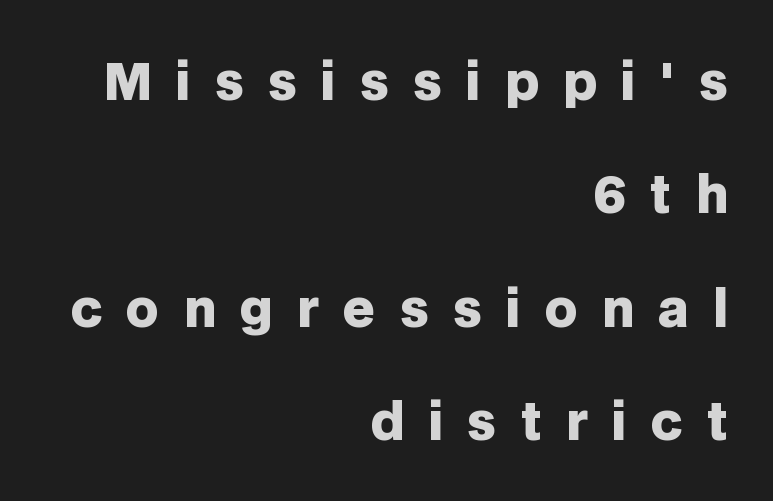
Q: Is the text bold? A: Yes.
Q: Is the text italic (slanted)? A: No, it is upright.
Q: Is the typeface a serif or a sans-serif typeface? A: Sans-serif.
Q: Is the text underlined? A: No.
Q: How is the paragraph aligned? A: Right-aligned.
Q: Is the spacing between letters normal or unusually wide? A: Unusually wide.
Q: Is the spacing between lines tight, normal or loose? A: Loose.
Q: Width (condensed, normal, or wide)? A: Normal.
Q: Stroke contrast? A: Low.
Q: x-height? A: Large.
Q: Monospaced? A: No.
